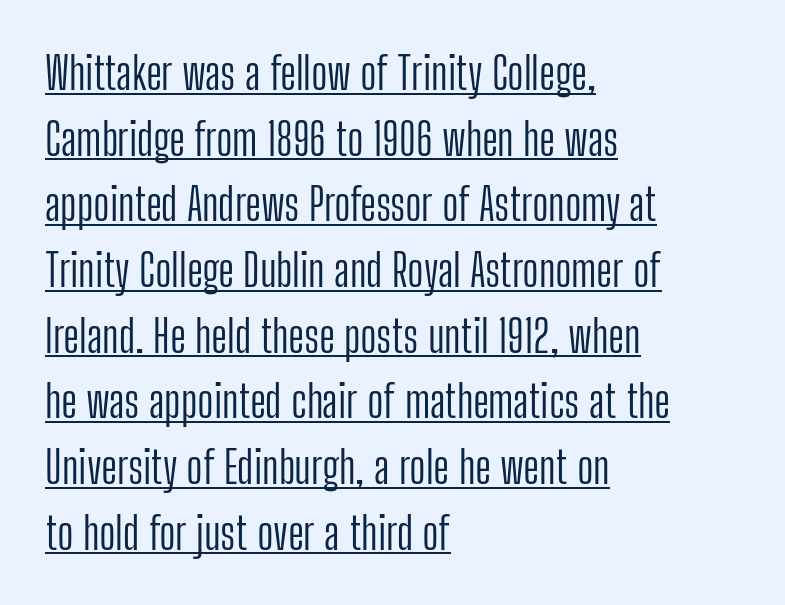
{"serif": "no", "italic": "no", "bold": "no", "weight": "light", "width": "condensed", "stroke_contrast": "low", "x_height": "medium", "monospaced": "no", "underline": "yes", "align": "left", "line_spacing": "normal", "line_spacing_ratio": 1.46, "letter_spacing": "normal", "letter_spacing_em": 0.0, "glyph_px": 45}
